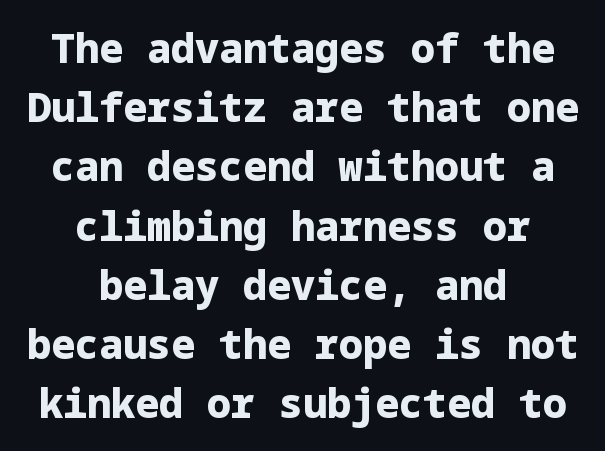
{"serif": "no", "italic": "no", "bold": "yes", "weight": "heavy", "width": "normal", "stroke_contrast": "low", "x_height": "medium", "underline": "no", "align": "center", "line_spacing": "normal", "line_spacing_ratio": 1.48, "letter_spacing": "normal", "letter_spacing_em": 0.0, "glyph_px": 40}
